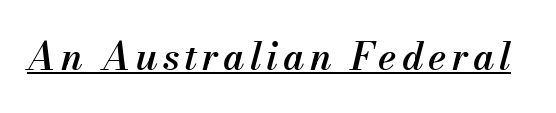
The image shows 38 px semibold type, italic (leaning right); set underlined; medium stroke contrast and a small x-height.
